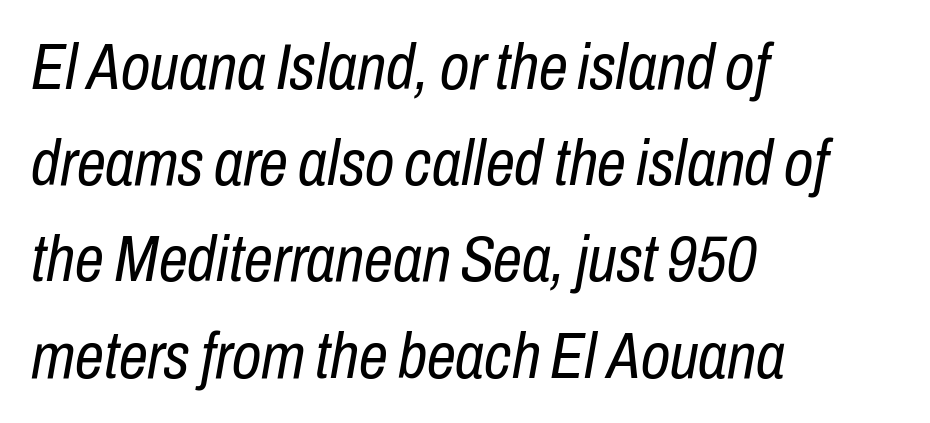
Evenly set lines give the paragraph a standard silhouette. Style check: oblique. The passage shown is not bold in any degree. Type without underlining. Horizontal alignment here is leftward, the default for most running prose.
